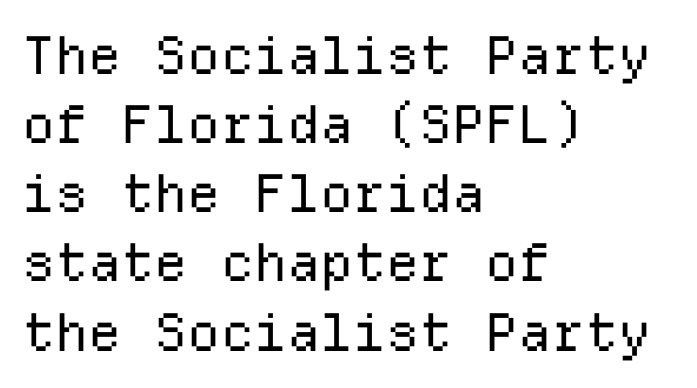
Casual observation: everything's shoved over to the left. The space between consecutive lines is moderate. The tracking reads as untouched default to a designer's eye. This is the regular roman posture of the typeface.
